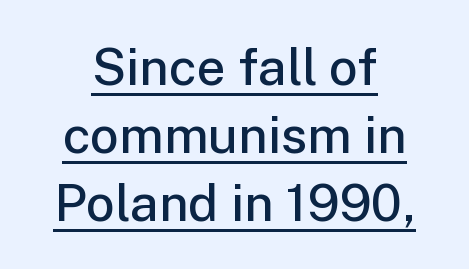
Q: Is the text bold? A: Semi-bold.
Q: Is the text italic (slanted)? A: No, it is upright.
Q: Is the typeface a serif or a sans-serif typeface? A: Sans-serif.
Q: Is the text underlined? A: Yes.
Q: How is the paragraph aligned? A: Centered.
Q: Is the spacing between letters normal or unusually wide? A: Normal.
Q: Is the spacing between lines tight, normal or loose? A: Normal.
Q: Width (condensed, normal, or wide)? A: Normal.
Q: Stroke contrast? A: Low.
Q: x-height? A: Medium.
Q: Monospaced? A: No.
